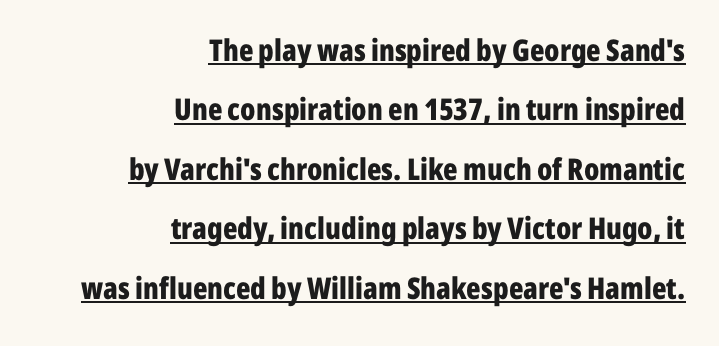
The lines are spread far apart with generous leading. A typographer would call this underscored text. Does the weight exceed regular? Yes, all the way to bold. Italic? Not at all — the glyphs are vertical. This sample uses a sans-serif face. The face used here is rendered with its standard letterfit.
